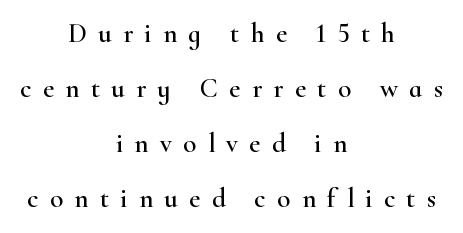
The image shows 27 px text type, upright; set centered, loose line spacing (2.04x), unusually wide letter spacing (+0.42 em), not underlined.
